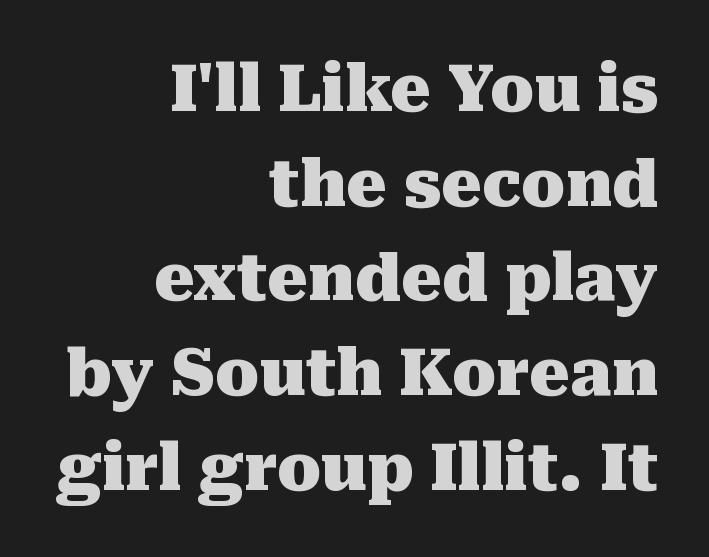
Q: Is the text bold? A: Yes.
Q: Is the text italic (slanted)? A: No, it is upright.
Q: Is the typeface a serif or a sans-serif typeface? A: Serif.
Q: Is the text underlined? A: No.
Q: How is the paragraph aligned? A: Right-aligned.
Q: Is the spacing between letters normal or unusually wide? A: Normal.
Q: Is the spacing between lines tight, normal or loose? A: Normal.
Q: Width (condensed, normal, or wide)? A: Normal.
Q: Stroke contrast? A: Medium.
Q: x-height? A: Medium.
Q: Monospaced? A: No.
